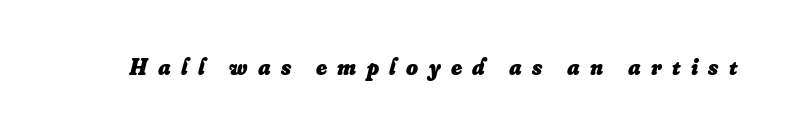
Q: Is the text bold? A: Yes.
Q: Is the text italic (slanted)? A: Yes, it leans right by about 16 degrees.
Q: Is the text underlined? A: No.
Q: Is the spacing between letters normal or unusually wide? A: Unusually wide.
